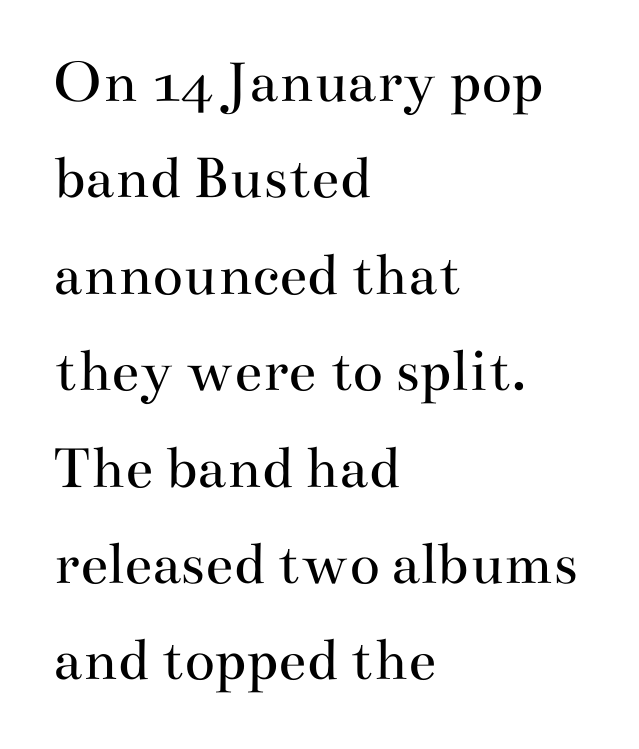
Short note: letters normally spaced. The glyphs in this specimen are seriffed. Character widths vary here, with narrow letters taking less room than wide ones. Whoever set this chose a conventional vertical rhythm. Clear beneath every line of the passage. A light-to-regular cut is what we see here.
